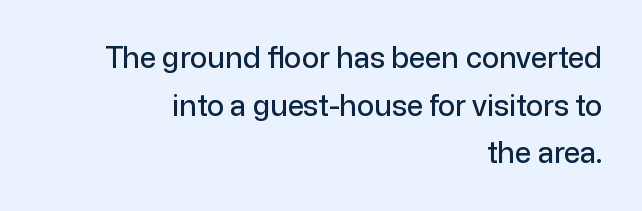
Characters follow at the spacing the type designer built in. It's the straight-up-and-down kind of type. Summary of vertical rhythm: regular, with standard interline spacing. The rendering shows plain stroke endings on the letterforms — a sans-serif design. The setting favours the right margin, as signatures and pull-quotes sometimes do.
